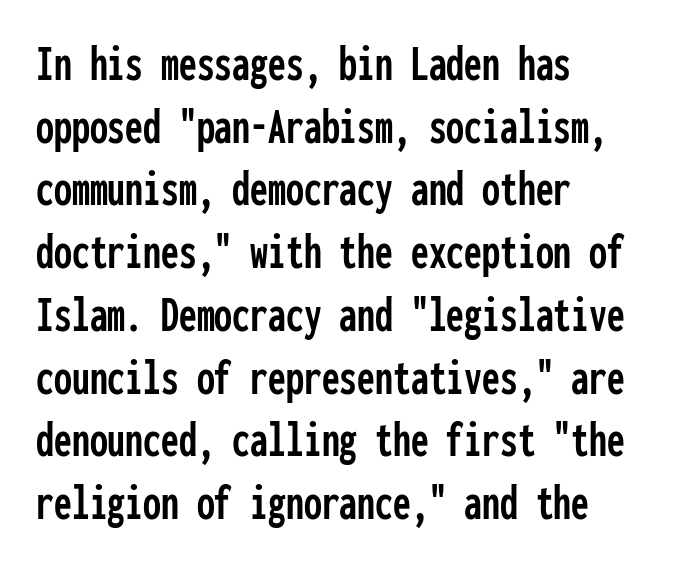
The space beneath each line is pristine and unruled. Observe the absence of serifs on each vertical stroke in this sample. Layout note: lines flush left. Students, note that the glyphs here touch the page at normal intervals. Do the characters align in a grid? Yes, the font is monospaced. You can tell it's not italic because the verticals are truly vertical.
